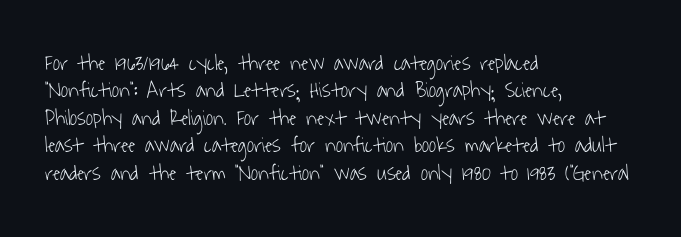
{"bold": "no", "underline": "no", "align": "left", "line_spacing": "normal", "line_spacing_ratio": 1.25, "letter_spacing": "normal", "letter_spacing_em": 0.0, "glyph_px": 22}
